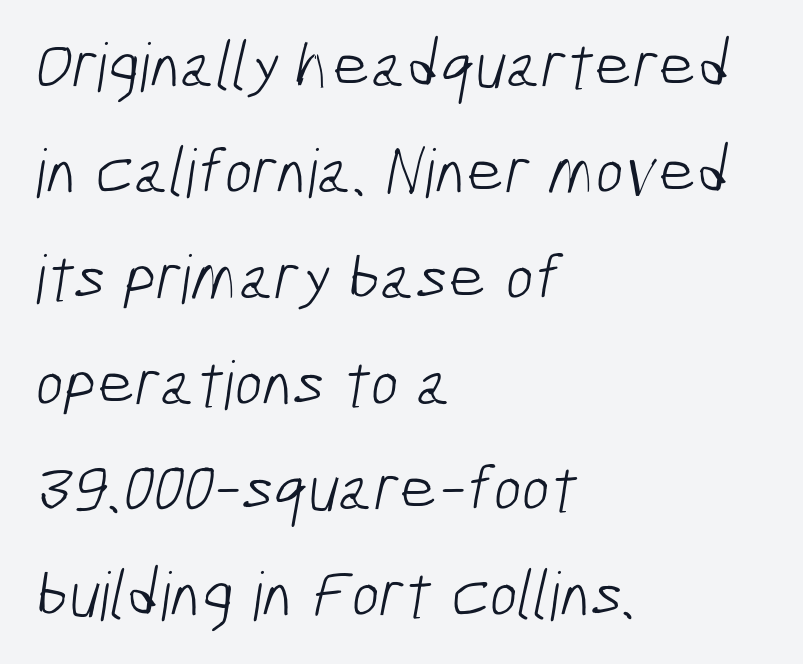
{"serif": "no", "bold": "no", "weight": "light", "width": "condensed", "stroke_contrast": "low", "x_height": "medium", "monospaced": "no", "underline": "no", "align": "left", "line_spacing": "normal", "line_spacing_ratio": 1.58, "letter_spacing": "normal", "letter_spacing_em": 0.0, "glyph_px": 67}
